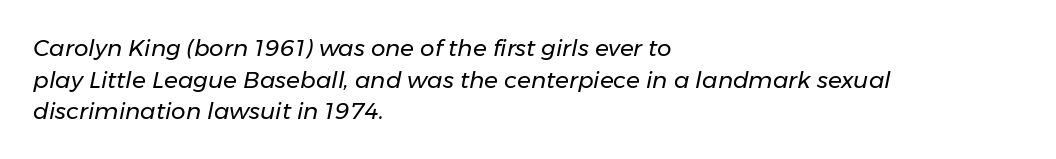
The image shows 23 px text type, italic (leaning right); set left-aligned, normal line spacing (1.37x), normal letter spacing, not underlined.
